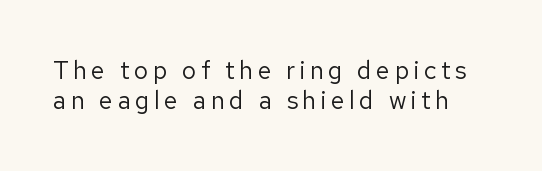
The image shows 25 px text type, upright; set line spacing 1.22x, not underlined.
